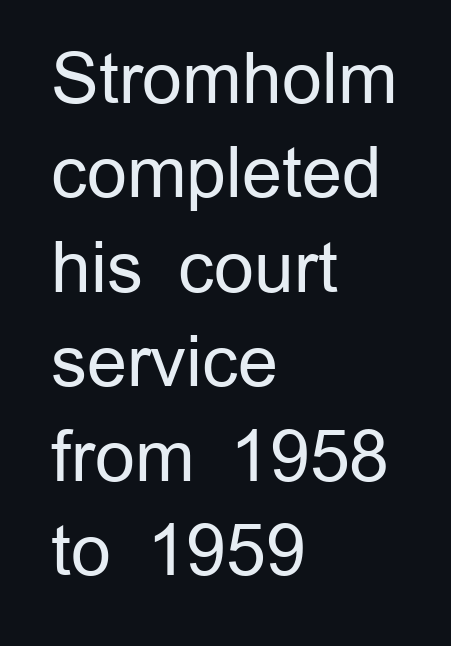
This rendering employs a face without finishing strokes, i.e., a sans-serif. The rag falls on the right side of this text block. Proportional: the letters do not fall into vertical columns. The vertical gap from one line to the next is medium. Heaviness? Minimal to ordinary, like unemphasized prose. The strip under each line holds only bare page.
